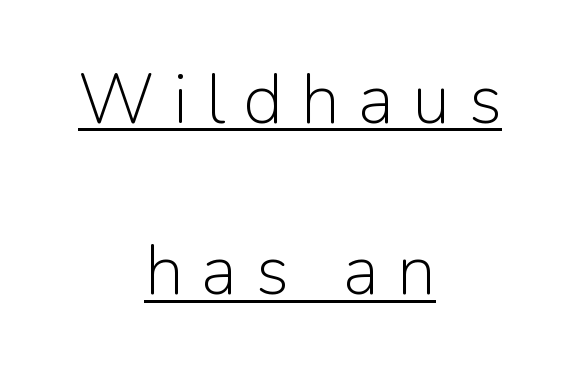
The specimen reads as upright at a glance. The face used here appears with an underline applied. Is the letter spacing exaggerated? Yes — the characters are pushed far apart. Is this a fixed-width face? No — the glyphs have proportional, varying widths.
